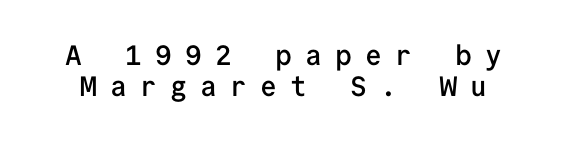
Q: Is the text bold? A: Semi-bold.
Q: Is the text italic (slanted)? A: No, it is upright.
Q: Is the typeface a serif or a sans-serif typeface? A: Sans-serif.
Q: Is the text underlined? A: No.
Q: Is the spacing between letters normal or unusually wide? A: Unusually wide.
Q: Is the spacing between lines tight, normal or loose? A: Tight.
Q: Width (condensed, normal, or wide)? A: Normal.
Q: Stroke contrast? A: Low.
Q: x-height? A: Medium.
Q: Monospaced? A: Yes.
